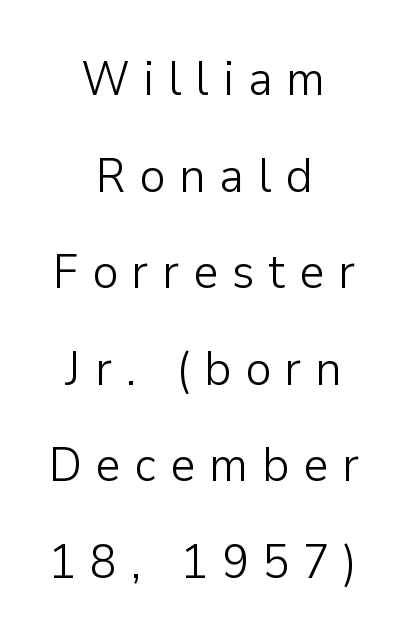
The image shows 49 px light sans-serif type, upright; set centered, loose line spacing (1.97x), unusually wide letter spacing (+0.28 em), not underlined; low stroke contrast and a medium x-height.
